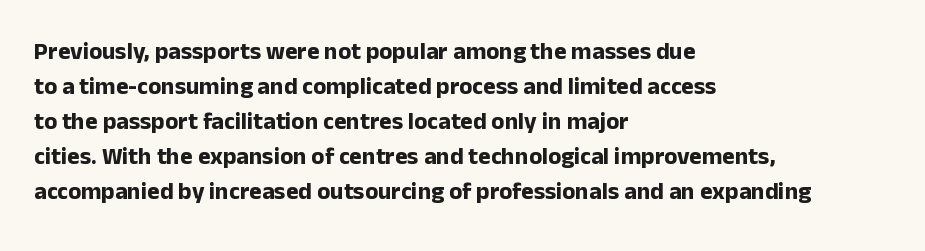
A classic flush-left, rag-right setting is used for this passage. The strokes are fattened all the way to bold. Plain, unruled lines of type. Tracking value appears to be zero — textbook default spacing.
